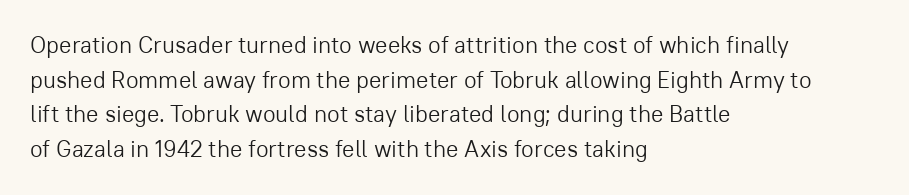
Vertical strokes here are truly vertical. Is the block centered? No — it sits flush against the left margin. Standard letterfit; no display-style spreading of the glyphs. This is not heavy type; no bold has been used.
